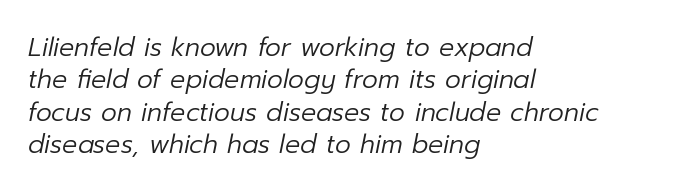
Q: Is the text bold? A: No.
Q: Is the text italic (slanted)? A: Yes, it leans right by about 12 degrees.
Q: Is the text underlined? A: No.
Q: How is the paragraph aligned? A: Left-aligned.
Q: Is the spacing between letters normal or unusually wide? A: Normal.
Q: Is the spacing between lines tight, normal or loose? A: Normal.
